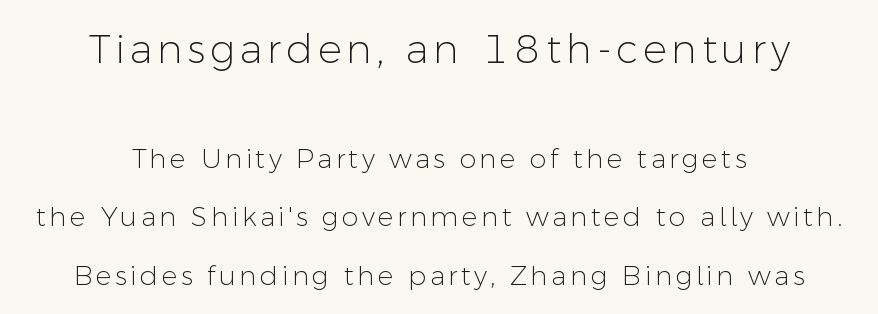
{"serif": "no", "italic": "no", "bold": "no", "weight": "light", "width": "normal", "stroke_contrast": "low", "x_height": "medium", "monospaced": "no", "underline": "no", "align": "center", "line_spacing": "loose", "line_spacing_ratio": 2.17, "larger_block": "first", "size_ratio": 1.48, "glyph_px": 40}
